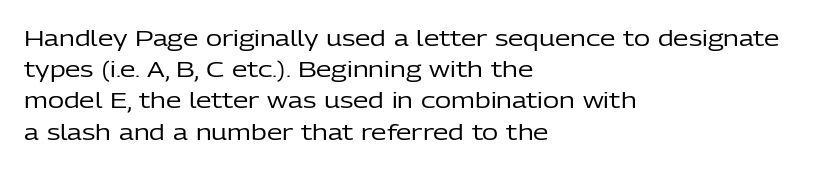
{"italic": "no", "bold": "no", "underline": "no", "align": "left", "line_spacing": "normal", "line_spacing_ratio": 1.42, "letter_spacing": "normal", "letter_spacing_em": 0.0, "glyph_px": 22}
